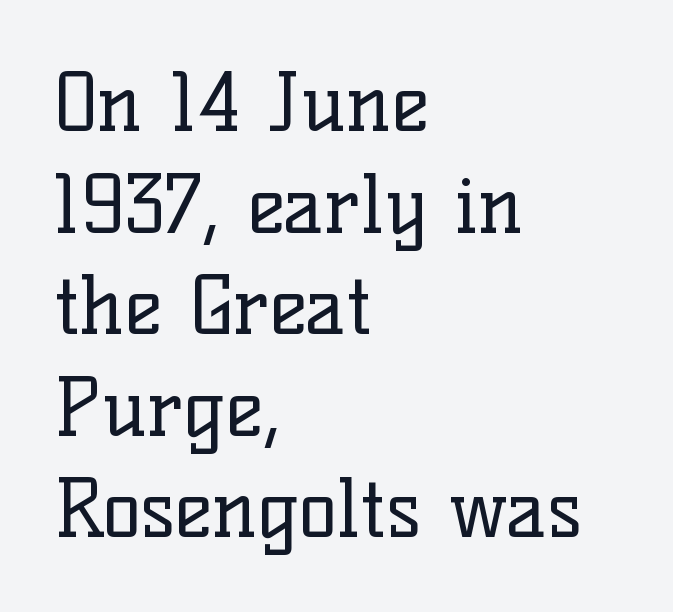
Q: Is the text bold? A: No.
Q: Is the text italic (slanted)? A: No, it is upright.
Q: Is the typeface a serif or a sans-serif typeface? A: Serif.
Q: Is the text underlined? A: No.
Q: How is the paragraph aligned? A: Left-aligned.
Q: Is the spacing between letters normal or unusually wide? A: Normal.
Q: Is the spacing between lines tight, normal or loose? A: Normal.
Q: Width (condensed, normal, or wide)? A: Normal.
Q: Stroke contrast? A: Low.
Q: x-height? A: Medium.
Q: Monospaced? A: No.
